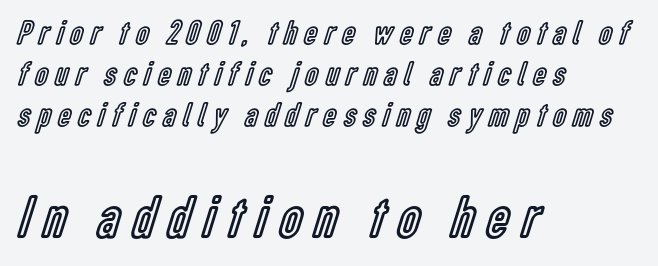
{"width": "condensed", "x_height": "medium", "monospaced": "no", "underline": "no", "align": "left", "line_spacing_ratio": 1.17, "letter_spacing": "wide", "letter_spacing_em": 0.22, "larger_block": "second", "size_ratio": 1.74, "glyph_px": 61}
